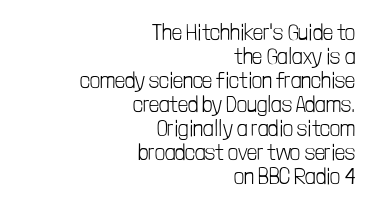
The image shows 22 px text type, upright; set right-aligned, tight line spacing (1.09x), normal letter spacing, not underlined.
